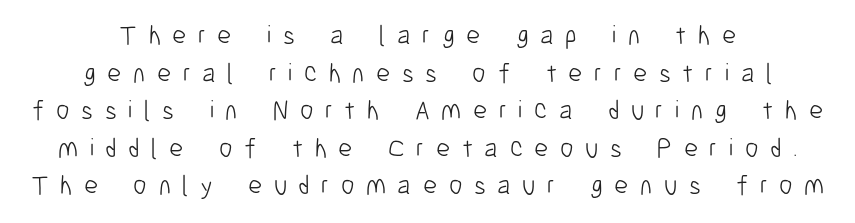
These lines sit exactly where default settings would place them. Horizontal alignment here is central, giving a formal, balanced look. The horizontal fit of the characters is loose and conspicuously gappy. The zone under the glyphs is completely vacant. The axis of the letterforms is exactly vertical.
